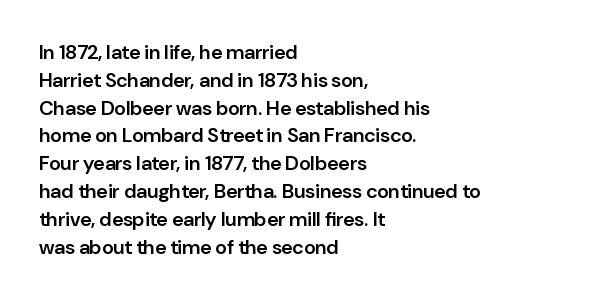
{"italic": "no", "bold": "semi", "underline": "no", "align": "left", "line_spacing": "normal", "line_spacing_ratio": 1.39, "letter_spacing": "normal", "letter_spacing_em": 0.0, "glyph_px": 20}
